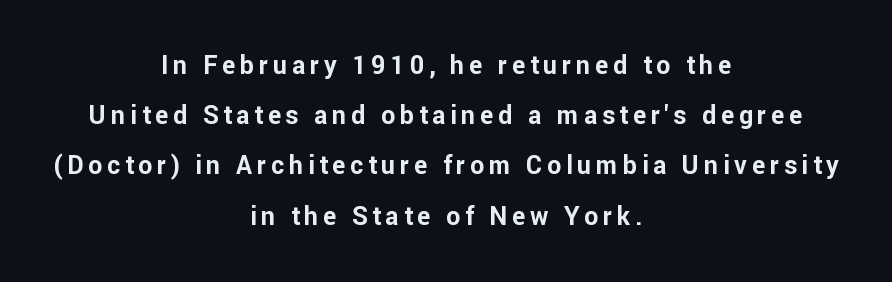
Q: Is the text bold? A: Yes.
Q: Is the text italic (slanted)? A: No, it is upright.
Q: Is the text underlined? A: No.
Q: How is the paragraph aligned? A: Centered.
Q: Is the spacing between lines tight, normal or loose? A: Loose.
